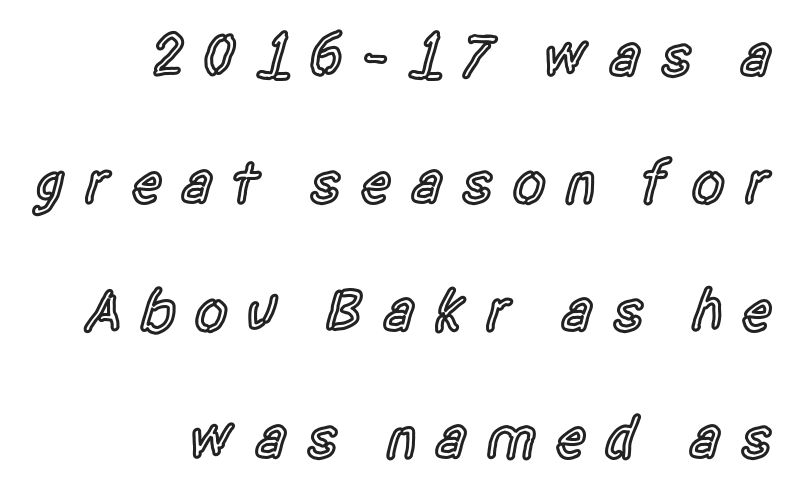
{"serif": "no", "bold": "semi", "weight": "semibold", "width": "condensed", "x_height": "large", "monospaced": "no", "underline": "no", "align": "right", "line_spacing": "loose", "line_spacing_ratio": 2.09, "letter_spacing": "wide", "letter_spacing_em": 0.29, "glyph_px": 61}
